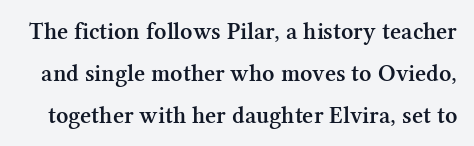
The image shows 24 px text type, upright; set line spacing 1.75x, normal letter spacing, not underlined.
